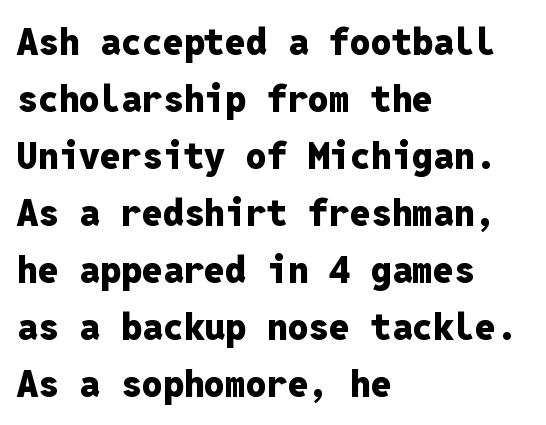
Q: Is the text bold? A: Yes.
Q: Is the text italic (slanted)? A: No, it is upright.
Q: Is the typeface a serif or a sans-serif typeface? A: Sans-serif.
Q: Is the text underlined? A: No.
Q: How is the paragraph aligned? A: Left-aligned.
Q: Is the spacing between letters normal or unusually wide? A: Normal.
Q: Is the spacing between lines tight, normal or loose? A: Normal.
Q: Width (condensed, normal, or wide)? A: Normal.
Q: Stroke contrast? A: Low.
Q: x-height? A: Medium.
Q: Monospaced? A: Yes.
